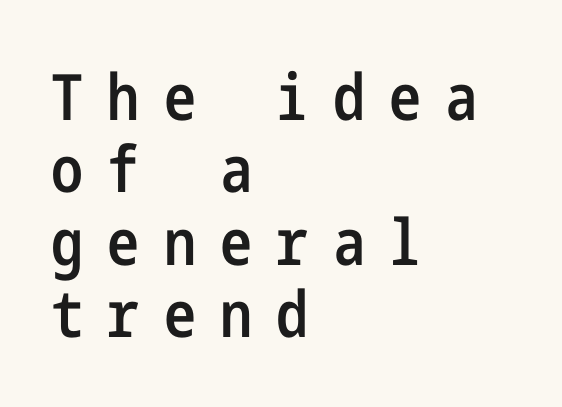
Strokes here are thickened, but only to semibold level. The tracking reads as deliberately expanded to a designer's eye. Reading down the block, your eye returns to a fixed left position each line. The string is rendered with underlining switched off.
